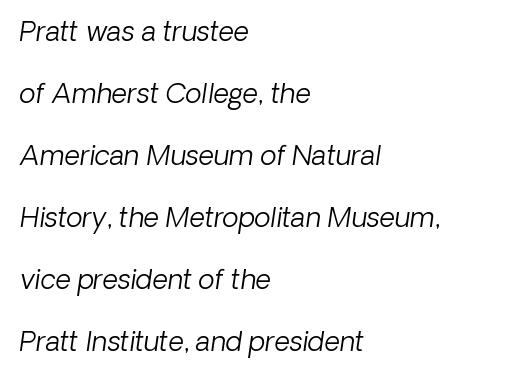
{"italic": "yes", "lean": "right", "slant_degrees": 8, "bold": "no", "underline": "no", "align": "left", "line_spacing": "loose", "line_spacing_ratio": 2.3, "letter_spacing": "normal", "letter_spacing_em": 0.0, "glyph_px": 27}
